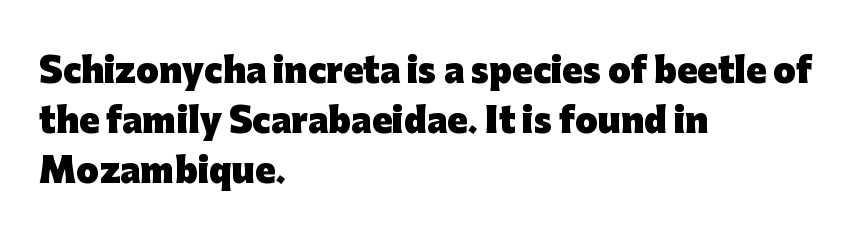
Underline: absent. Every stem runs plumb, perpendicular to the baseline. One-word summary of the alignment: left. Is this a fixed-width face? No — the glyphs have proportional, varying widths. Caption: bold face, heavy strokes.
